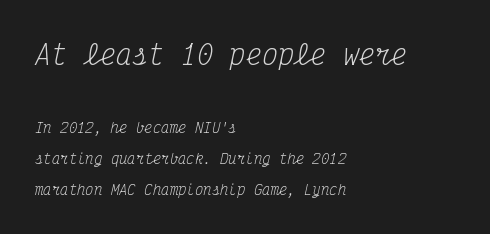
The image shows 27 px text type, italic (leaning right); set left-aligned, loose line spacing (2.22x), normal letter spacing, not underlined; the first (top) block is 1.93x larger.
